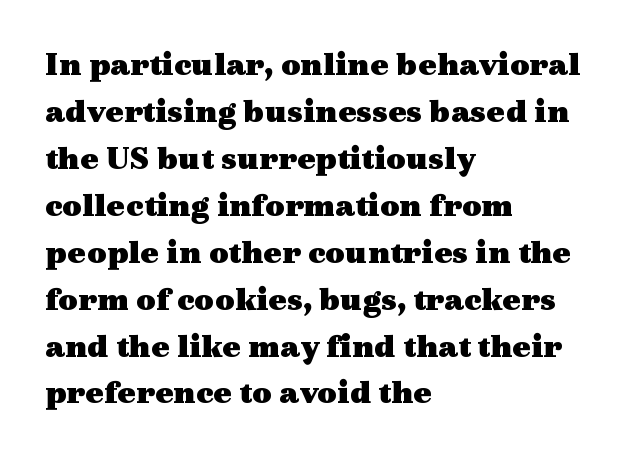
{"serif": "yes", "italic": "no", "bold": "yes", "weight": "heavy", "width": "wide", "x_height": "medium", "monospaced": "no", "underline": "no", "align": "left", "line_spacing": "normal", "line_spacing_ratio": 1.38, "letter_spacing": "normal", "letter_spacing_em": 0.0, "glyph_px": 34}
